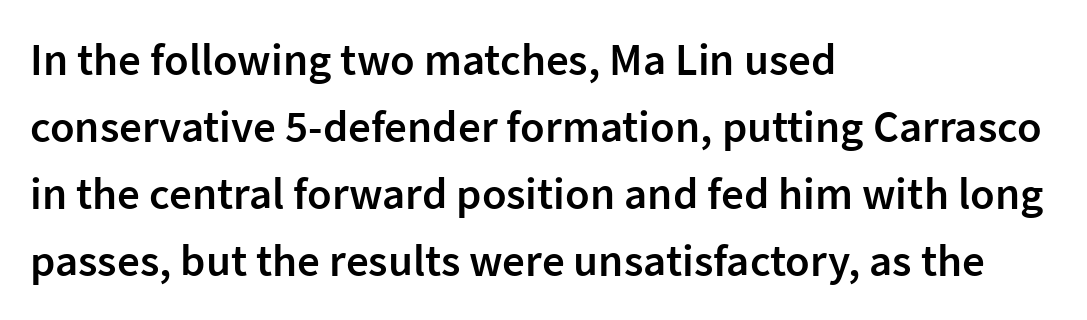
The image shows 45 px semibold sans-serif type, upright; set left-aligned, normal line spacing (1.49x), normal letter spacing, not underlined; low stroke contrast and a medium x-height.
